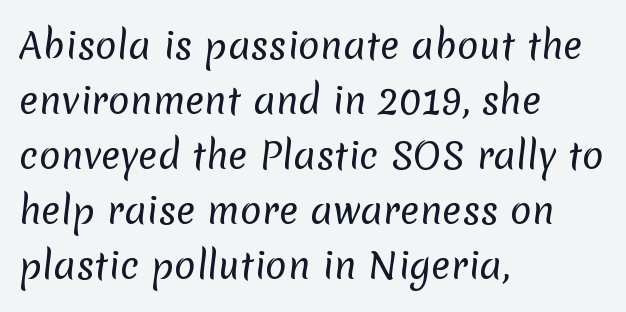
{"serif": "no", "bold": "no", "weight": "regular", "width": "normal", "stroke_contrast": "low", "x_height": "medium", "monospaced": "no", "underline": "no", "align": "left", "line_spacing": "normal", "line_spacing_ratio": 1.53, "letter_spacing": "normal", "letter_spacing_em": 0.0, "glyph_px": 36}
